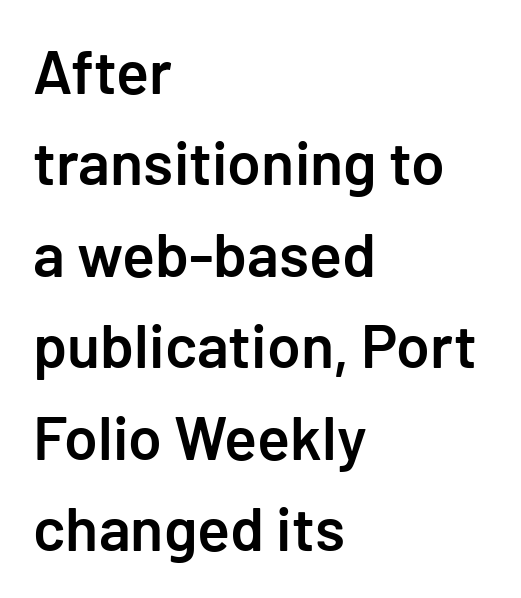
One glance says typical: line gaps are just what's usual. Moderately thickened strokes mark this as semibold type. Leftover space on each line is placed entirely after the last word. This is roman type, the default non-slanted kind.
